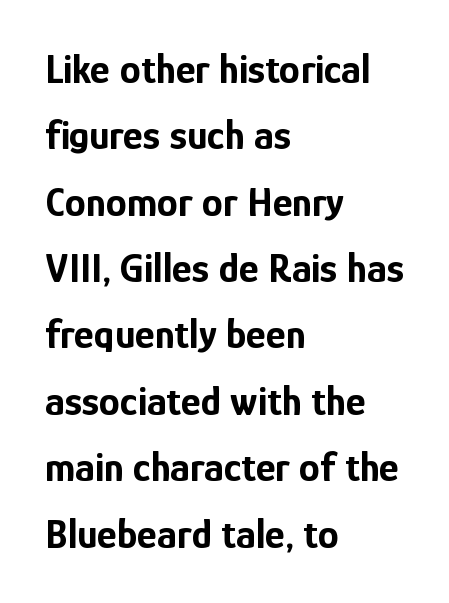
The image shows 42 px bold, condensed sans-serif type, upright; set left-aligned, normal line spacing (1.58x), normal letter spacing, not underlined; low stroke contrast and a medium x-height.
